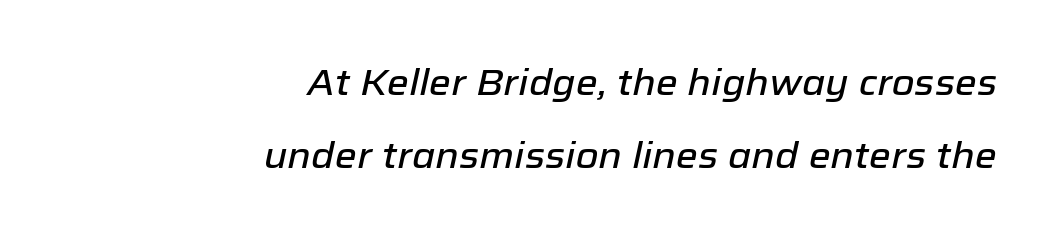
The image shows 37 px text type, italic (leaning right); set right-aligned, loose line spacing (1.96x), normal letter spacing, not underlined; low stroke contrast and a medium x-height.
